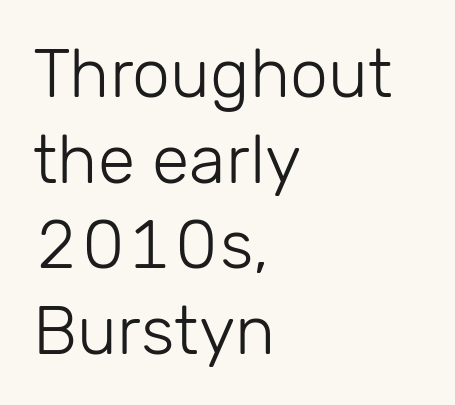
{"serif": "no", "italic": "no", "bold": "no", "weight": "light", "width": "normal", "stroke_contrast": "low", "x_height": "medium", "monospaced": "no", "underline": "no", "align": "left", "line_spacing": "normal", "line_spacing_ratio": 1.26, "letter_spacing": "normal", "letter_spacing_em": 0.0, "glyph_px": 68}
